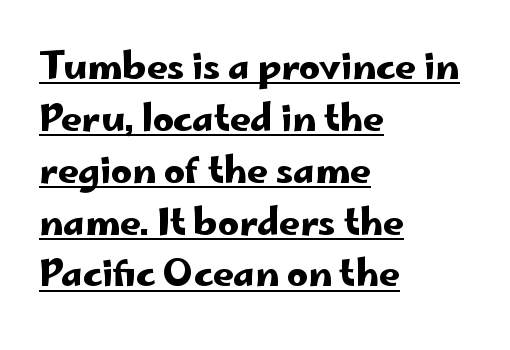
The image shows 36 px wide sans-serif type, upright; set left-aligned, normal line spacing (1.44x), normal letter spacing, underlined; low stroke contrast and a small x-height.
